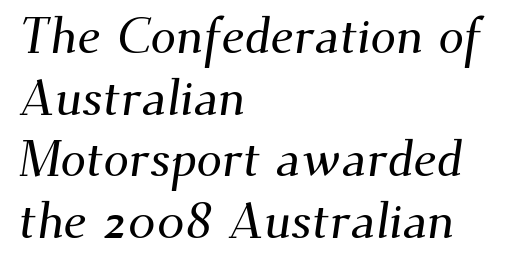
Think of a printed novel: that variable character pitch is what you see here. Caption: standard tracking, unaltered. The glyphs are unaccompanied by any horizontal stroke below them. The compositor pushed each line to the left boundary. I'd call this a serif setting — the letters wear small feet.
